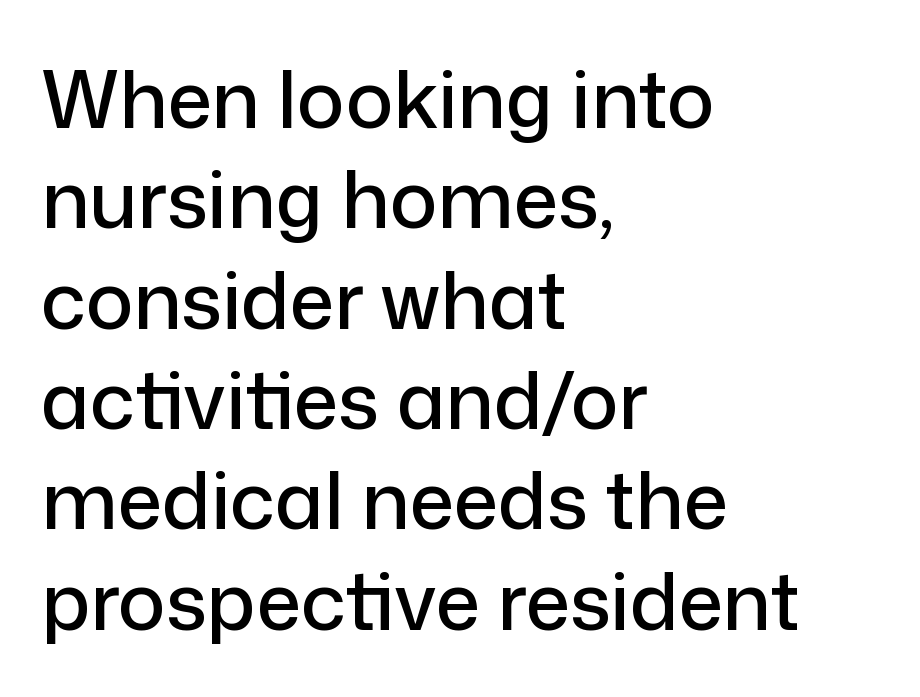
The image shows 79 px sans-serif type, upright; set left-aligned, normal line spacing (1.27x), normal letter spacing, not underlined; low stroke contrast and a medium x-height.
